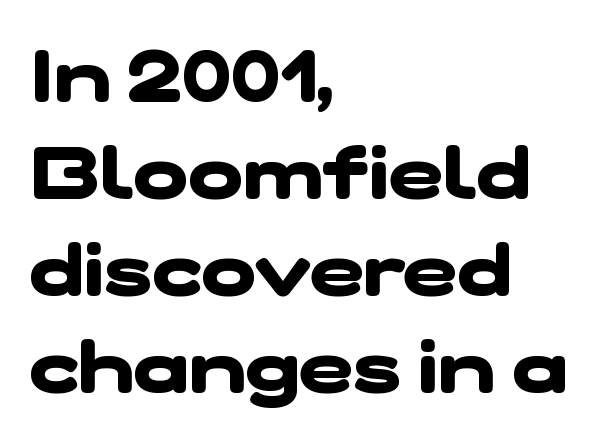
{"serif": "no", "bold": "yes", "weight": "heavy", "width": "wide", "stroke_contrast": "low", "x_height": "medium", "monospaced": "no", "underline": "no", "align": "left", "line_spacing": "normal", "line_spacing_ratio": 1.33, "letter_spacing": "normal", "letter_spacing_em": 0.0, "glyph_px": 73}
